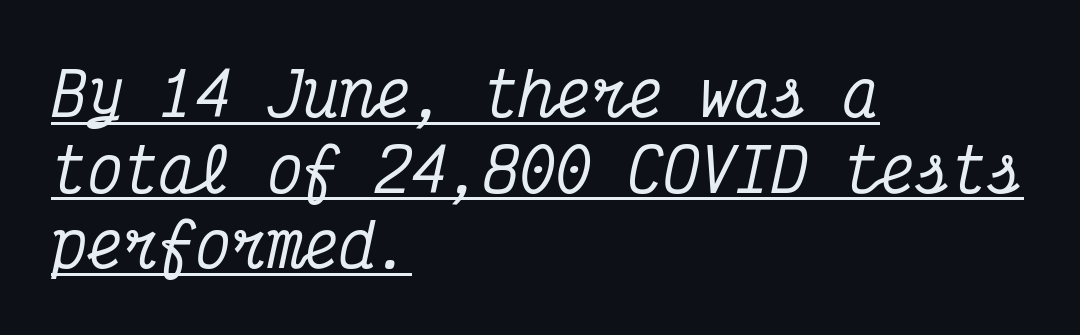
Honestly, the underline is the first thing you notice here. Compared with ordinary roman type, these characters are visibly tilted. Reading down the column, the eye jumps a familiar distance to each next line. Honestly, the letter spacing is just normal — you wouldn't notice it. The face used here is monospaced, like something from a code editor.
